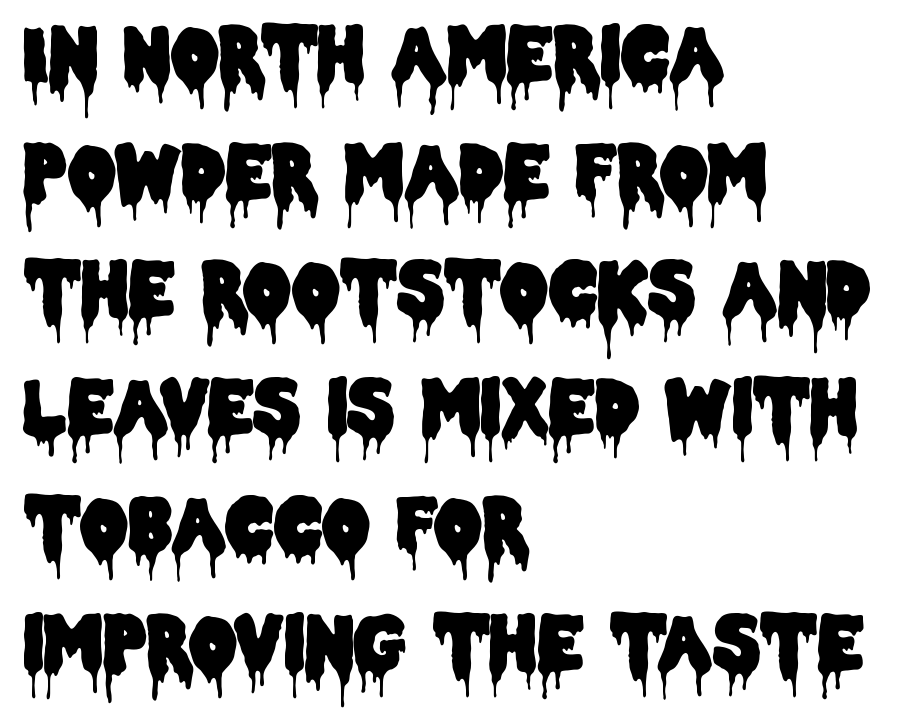
{"serif": "no", "italic": "no", "width": "condensed", "stroke_contrast": "low", "x_height": "large", "monospaced": "no", "underline": "no", "align": "left", "line_spacing": "normal", "line_spacing_ratio": 1.57, "letter_spacing": "normal", "letter_spacing_em": 0.0, "glyph_px": 75}
